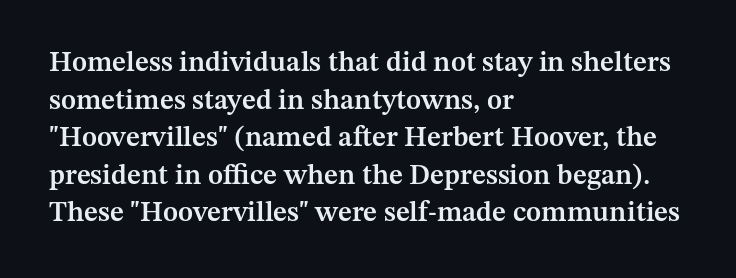
The image shows 28 px semibold serif type, upright; set left-aligned, normal line spacing (1.34x), normal letter spacing, not underlined; medium stroke contrast and a medium x-height.
